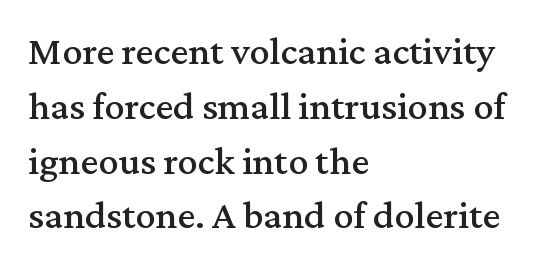
The image shows 40 px serif type, upright; set left-aligned, normal line spacing (1.37x), normal letter spacing, not underlined; medium stroke contrast and a medium x-height.
